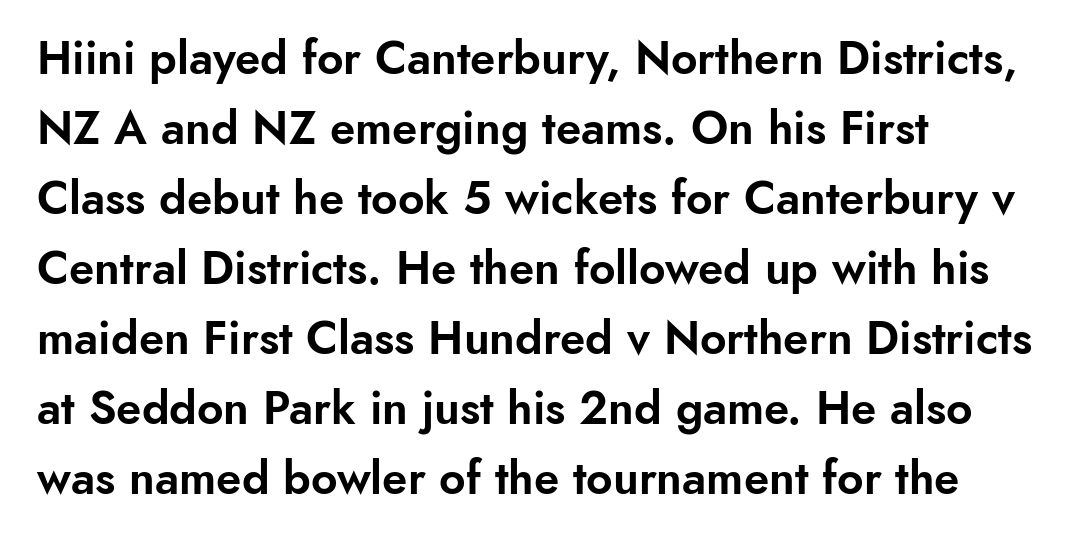
Q: Is the text italic (slanted)? A: No, it is upright.
Q: Is the typeface a serif or a sans-serif typeface? A: Sans-serif.
Q: Is the text underlined? A: No.
Q: How is the paragraph aligned? A: Left-aligned.
Q: Is the spacing between letters normal or unusually wide? A: Normal.
Q: Is the spacing between lines tight, normal or loose? A: Normal.
Q: Width (condensed, normal, or wide)? A: Normal.
Q: Stroke contrast? A: Low.
Q: x-height? A: Small.
Q: Monospaced? A: No.
